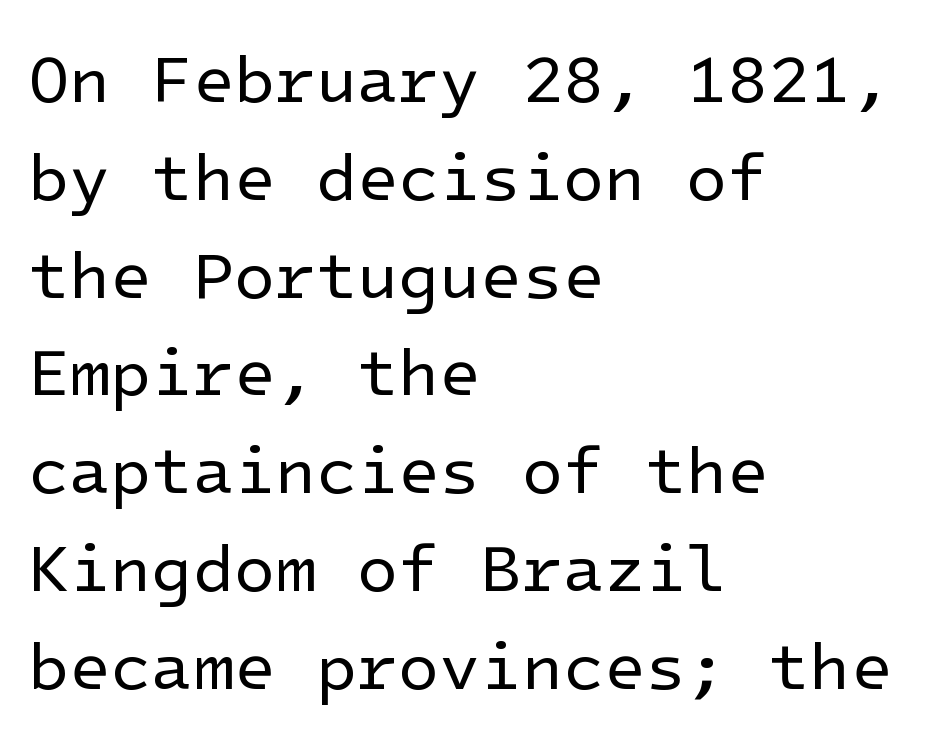
Q: Is the text bold? A: No.
Q: Is the text italic (slanted)? A: No, it is upright.
Q: Is the typeface a serif or a sans-serif typeface? A: Sans-serif.
Q: Is the text underlined? A: No.
Q: How is the paragraph aligned? A: Left-aligned.
Q: Is the spacing between letters normal or unusually wide? A: Normal.
Q: Is the spacing between lines tight, normal or loose? A: Normal.
Q: Width (condensed, normal, or wide)? A: Normal.
Q: Stroke contrast? A: Low.
Q: x-height? A: Medium.
